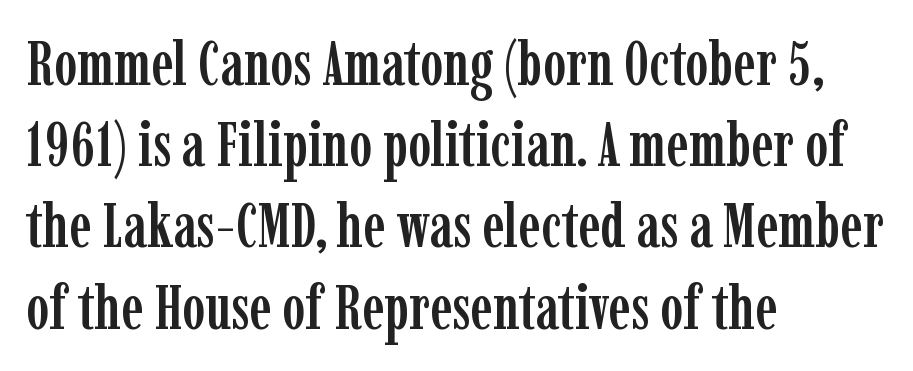
The image shows 62 px condensed serif type, upright; set left-aligned, normal line spacing (1.31x), normal letter spacing, not underlined; low stroke contrast and a medium x-height.
